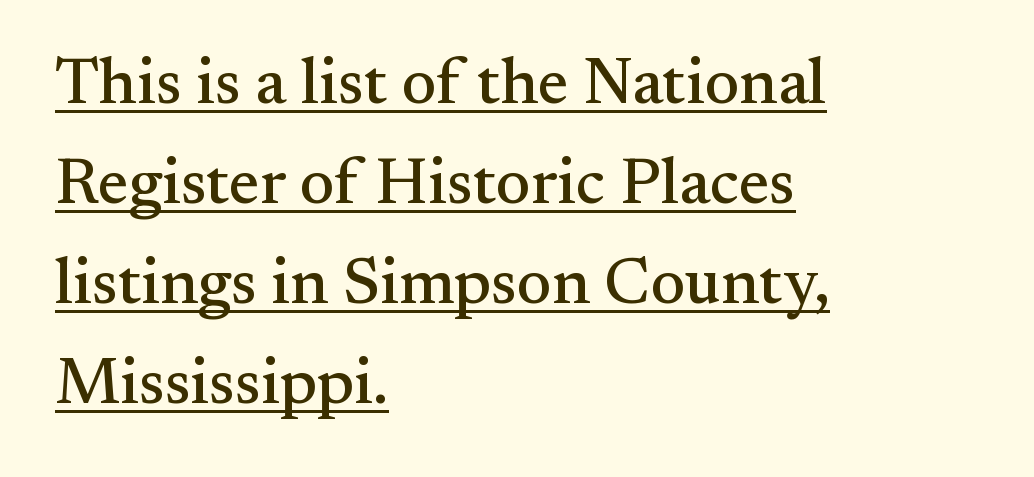
Honestly, the row spacing looks completely unremarkable. Does the type have serifs? Yes, each stem ends in a small foot. Every character sits straight up, as roman type does. The typesetter chose a ragged-right arrangement here. Tracking here is standard; glyphs follow each other at the usual distance.
